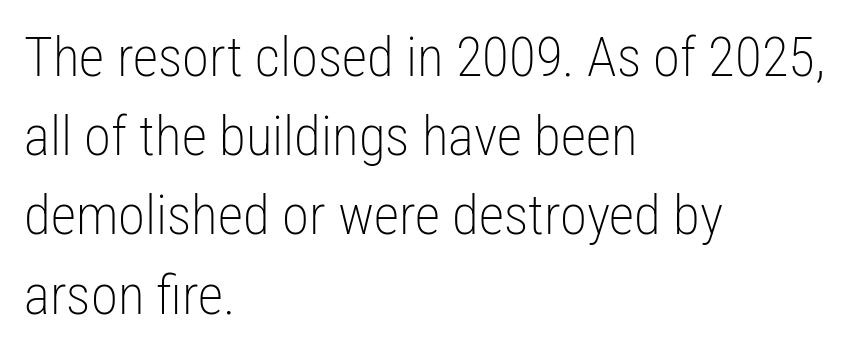
The image shows 55 px light, condensed sans-serif type, upright; set left-aligned, normal line spacing (1.44x), normal letter spacing, not underlined; low stroke contrast and a medium x-height.
